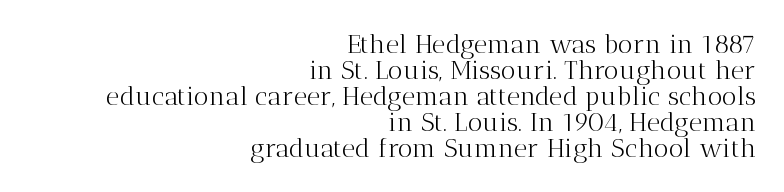
Q: Is the text bold? A: No.
Q: Is the text italic (slanted)? A: No, it is upright.
Q: Is the text underlined? A: No.
Q: How is the paragraph aligned? A: Right-aligned.
Q: Is the spacing between letters normal or unusually wide? A: Normal.
Q: Is the spacing between lines tight, normal or loose? A: Tight.
